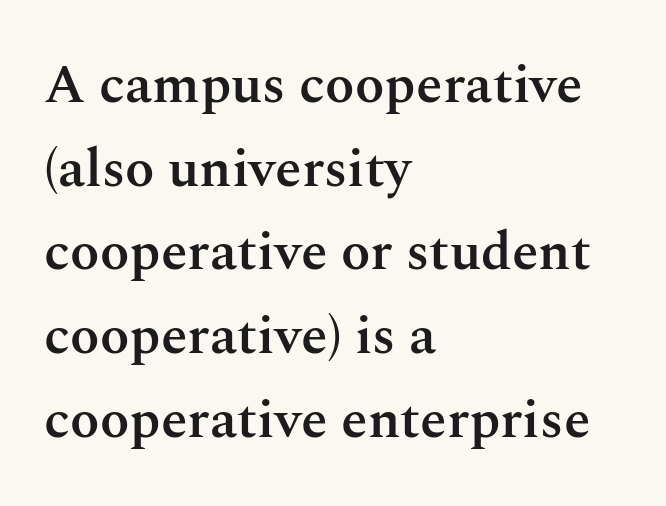
{"serif": "yes", "italic": "no", "bold": "semi", "weight": "semibold", "width": "normal", "stroke_contrast": "medium", "x_height": "medium", "monospaced": "no", "underline": "no", "align": "left", "line_spacing": "normal", "line_spacing_ratio": 1.55, "letter_spacing": "normal", "letter_spacing_em": 0.0, "glyph_px": 54}
